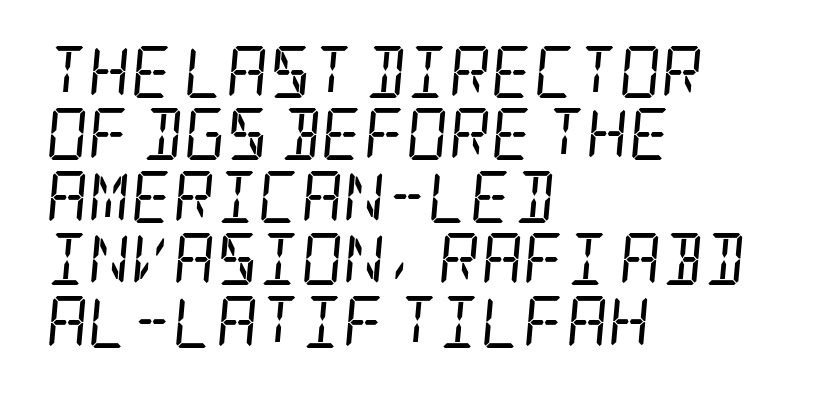
Q: Is the text bold? A: No.
Q: Is the text italic (slanted)? A: Yes, it leans right by about 5 degrees.
Q: Is the typeface a serif or a sans-serif typeface? A: Serif.
Q: Is the text underlined? A: No.
Q: How is the paragraph aligned? A: Left-aligned.
Q: Is the spacing between letters normal or unusually wide? A: Normal.
Q: Width (condensed, normal, or wide)? A: Condensed.
Q: Stroke contrast? A: Low.
Q: x-height? A: Large.
